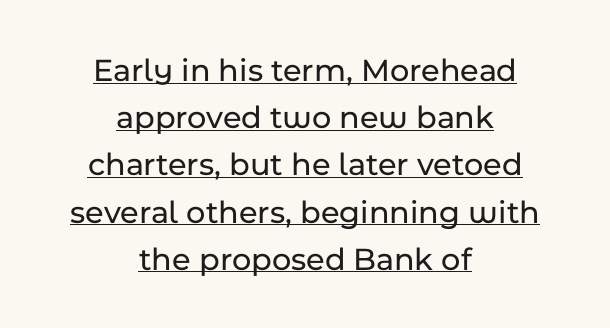
The image shows 33 px sans-serif type, upright; set centered, normal line spacing (1.43x), normal letter spacing, underlined; low stroke contrast and a medium x-height.
